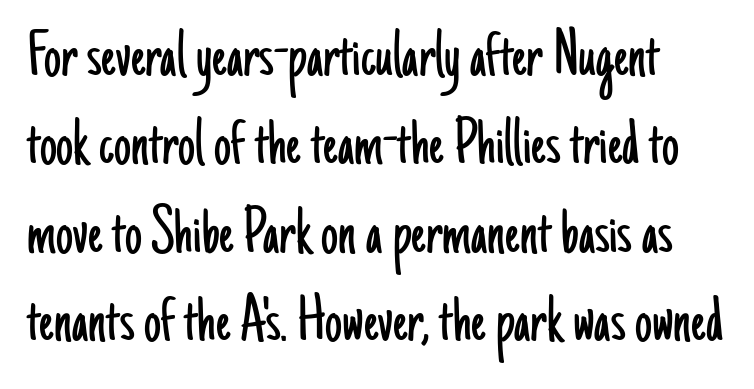
The passage shown stacks its lines at a standard gap. This sample uses an upright cut, with every glyph sitting square on the baseline. Nobody drew a line under any word here. No extra tracking has been applied to these lines. The strokes carry an ordinary text weight at most. Observe the absence of serifs on each vertical stroke in this sample.
